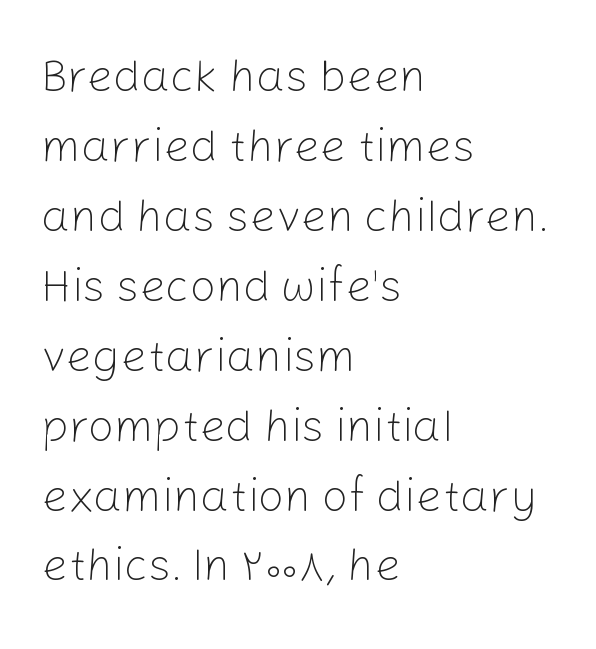
The image shows 46 px light sans-serif type, upright; set left-aligned, normal line spacing (1.52x), normal letter spacing, not underlined; low stroke contrast and a medium x-height.
